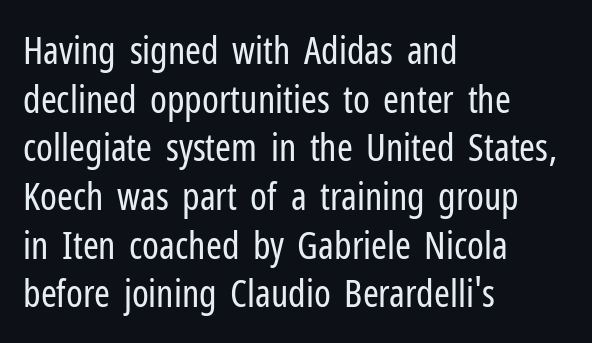
Words float on clear page, feet unadorned. The designer went with a sans here, leaving each stem footless. Stroke mass is kept to a normal reading level or below. This is roman type, the default non-slanted kind. The lines are quadded left.
